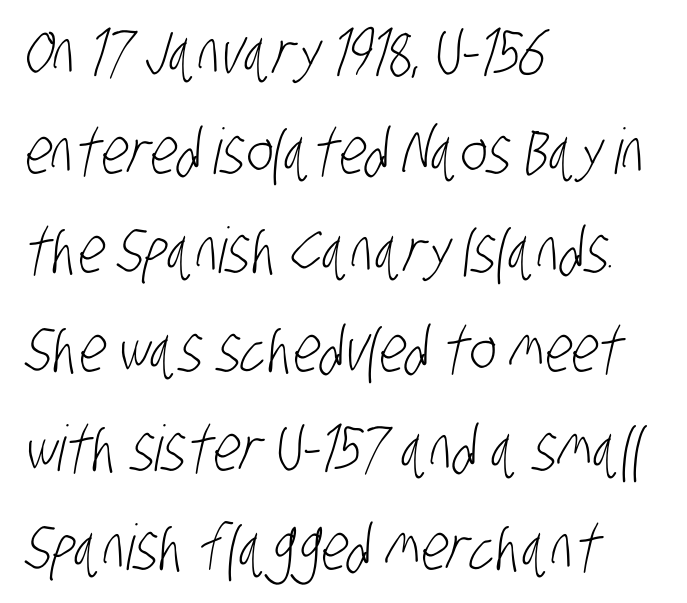
Q: Is the text bold? A: No.
Q: Is the typeface a serif or a sans-serif typeface? A: Sans-serif.
Q: Is the text underlined? A: No.
Q: How is the paragraph aligned? A: Left-aligned.
Q: Is the spacing between letters normal or unusually wide? A: Normal.
Q: Is the spacing between lines tight, normal or loose? A: Normal.
Q: Width (condensed, normal, or wide)? A: Condensed.
Q: Stroke contrast? A: Low.
Q: x-height? A: Large.
Q: Monospaced? A: No.
